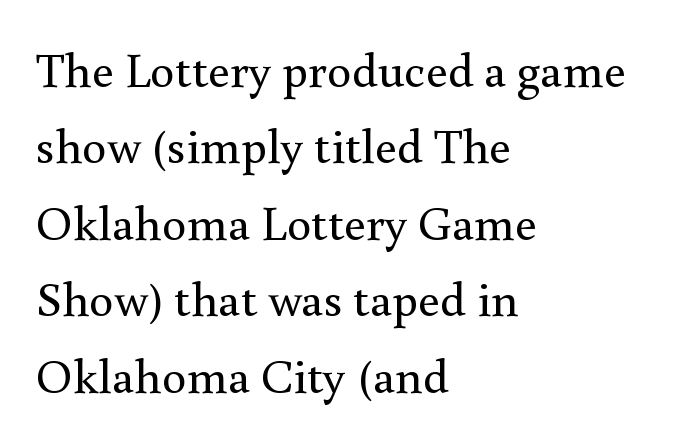
Q: Is the text bold? A: No.
Q: Is the text italic (slanted)? A: No, it is upright.
Q: Is the typeface a serif or a sans-serif typeface? A: Serif.
Q: Is the text underlined? A: No.
Q: How is the paragraph aligned? A: Left-aligned.
Q: Is the spacing between letters normal or unusually wide? A: Normal.
Q: Is the spacing between lines tight, normal or loose? A: Normal.
Q: Width (condensed, normal, or wide)? A: Normal.
Q: x-height? A: Small.
Q: Monospaced? A: No.
